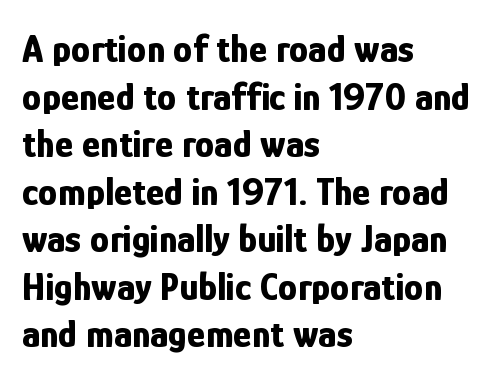
{"serif": "no", "italic": "no", "bold": "yes", "weight": "bold", "width": "condensed", "stroke_contrast": "low", "x_height": "medium", "monospaced": "no", "underline": "no", "align": "left", "line_spacing_ratio": 1.22, "letter_spacing": "normal", "letter_spacing_em": 0.0, "glyph_px": 39}
